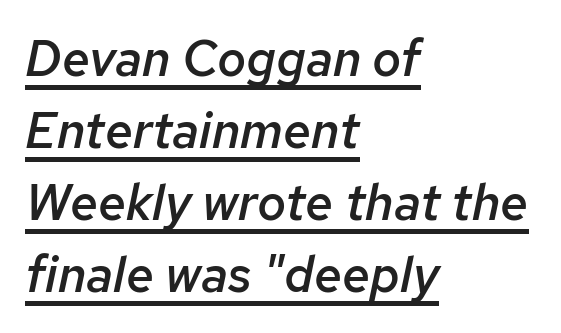
Q: Is the text bold? A: Semi-bold.
Q: Is the text italic (slanted)? A: Yes, it leans right by about 12 degrees.
Q: Is the text underlined? A: Yes.
Q: How is the paragraph aligned? A: Left-aligned.
Q: Is the spacing between letters normal or unusually wide? A: Normal.
Q: Is the spacing between lines tight, normal or loose? A: Normal.
Q: Width (condensed, normal, or wide)? A: Normal.
Q: Stroke contrast? A: Low.
Q: x-height? A: Medium.
Q: Monospaced? A: No.
